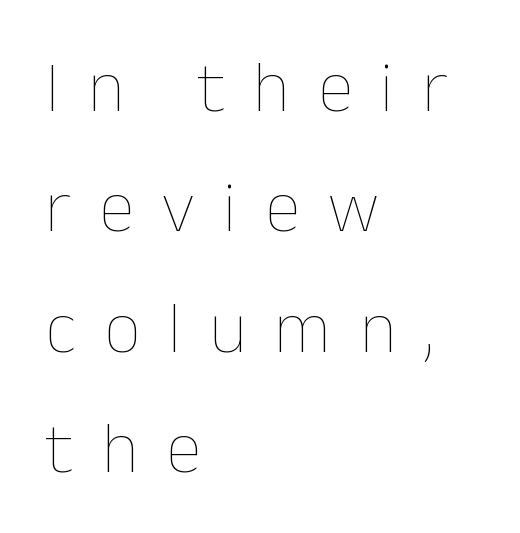
Layout note: lines flush left. These lines are rendered in a variable-pitch font. The leading is moderate, giving the passage an even texture. The lettering stays uniformly vertical, giving the passage a roman look. Just letters on the line, the space beneath them empty. Observe the wide spacing: letters keep a clear distance from each other.
